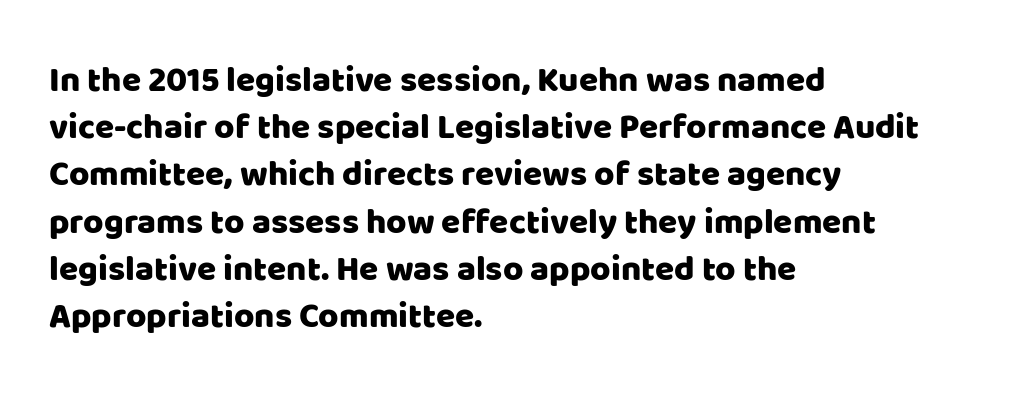
The image shows 35 px sans-serif type, upright; set left-aligned, normal line spacing (1.35x), normal letter spacing, not underlined; low stroke contrast and a large x-height.
